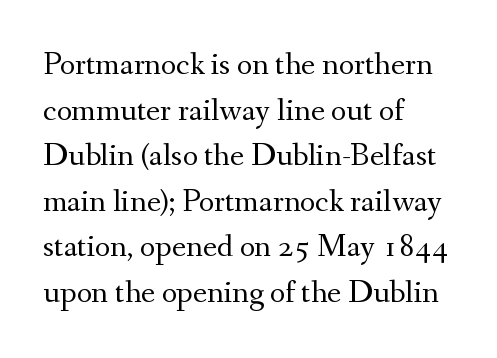
Whoever set this chose a conventional vertical rhythm. The paragraph shown leans on its left margin. The rendering shows small feet on the letterforms — a serif design. Do the characters align in a grid? No, the font is proportional. Descenders hang freely into open space.
